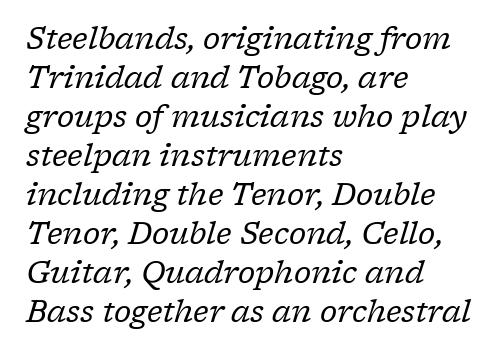
Q: Is the text bold? A: No.
Q: Is the text italic (slanted)? A: Yes, it leans right by about 17 degrees.
Q: Is the typeface a serif or a sans-serif typeface? A: Serif.
Q: Is the text underlined? A: No.
Q: How is the paragraph aligned? A: Left-aligned.
Q: Is the spacing between letters normal or unusually wide? A: Normal.
Q: Is the spacing between lines tight, normal or loose? A: Normal.
Q: Width (condensed, normal, or wide)? A: Normal.
Q: Stroke contrast? A: Low.
Q: x-height? A: Medium.
Q: Monospaced? A: No.
